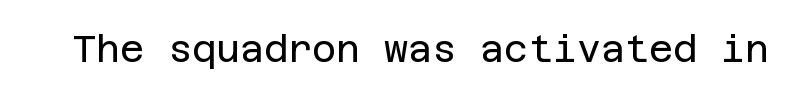
Q: Is the text bold? A: No.
Q: Is the text italic (slanted)? A: No, it is upright.
Q: Is the typeface a serif or a sans-serif typeface? A: Sans-serif.
Q: Is the text underlined? A: No.
Q: Is the spacing between letters normal or unusually wide? A: Normal.
Q: Width (condensed, normal, or wide)? A: Normal.
Q: Stroke contrast? A: Low.
Q: x-height? A: Large.
